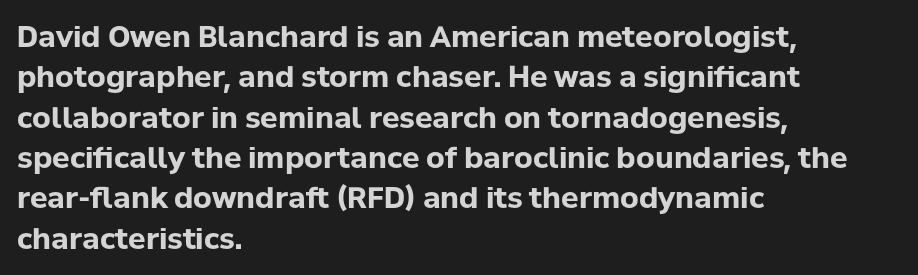
Q: Is the text bold? A: Yes.
Q: Is the text italic (slanted)? A: No, it is upright.
Q: Is the typeface a serif or a sans-serif typeface? A: Sans-serif.
Q: Is the text underlined? A: No.
Q: How is the paragraph aligned? A: Left-aligned.
Q: Is the spacing between letters normal or unusually wide? A: Normal.
Q: Is the spacing between lines tight, normal or loose? A: Normal.
Q: Width (condensed, normal, or wide)? A: Normal.
Q: Stroke contrast? A: Low.
Q: x-height? A: Medium.
Q: Monospaced? A: No.
